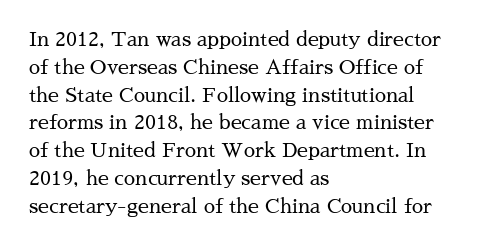
Nothing heavy about these letters — not bold at all. Compared with a centered layout, this one pins lines to the left instead. Spacing between characters is what you'd get straight out of the box. Posture: vertical. Anything drawn beneath the words? Only blank space.
